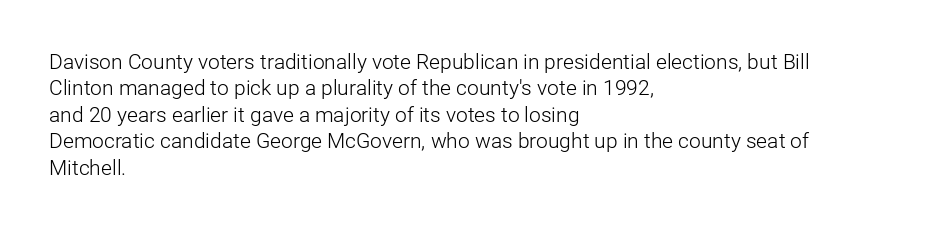
The rendering uses a moderate line-height, typical for paragraphs. Only glyphs here, with clear space below each row. The passage is arranged the way most books set body copy — flush left. Spacing between characters is what you'd get straight out of the box.
